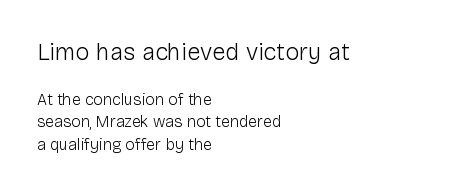
No chunkiness to these letters — they're not bold. Quick note: not italic, upright. Decoration check: the copy has no underline. Inter-character spacing is left at the font's built-in metrics. Every row of glyphs begins at an identical x-position on the left. Block one is the big one; block two sits smaller underneath.
